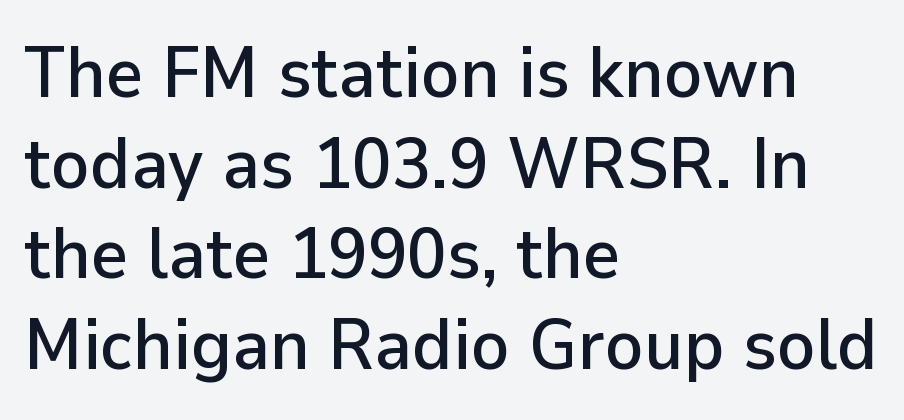
Q: Is the text italic (slanted)? A: No, it is upright.
Q: Is the typeface a serif or a sans-serif typeface? A: Sans-serif.
Q: Is the text underlined? A: No.
Q: How is the paragraph aligned? A: Left-aligned.
Q: Is the spacing between letters normal or unusually wide? A: Normal.
Q: Is the spacing between lines tight, normal or loose? A: Normal.
Q: Width (condensed, normal, or wide)? A: Normal.
Q: Stroke contrast? A: Low.
Q: x-height? A: Medium.
Q: Monospaced? A: No.
